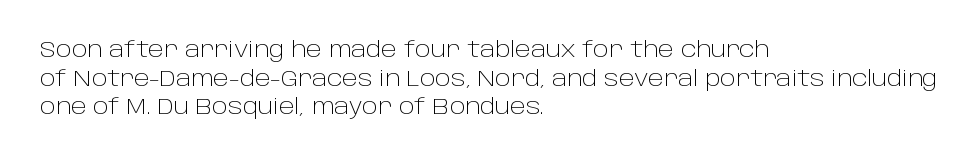
The image shows 21 px text type, upright; set left-aligned, normal line spacing (1.36x), normal letter spacing, not underlined.
